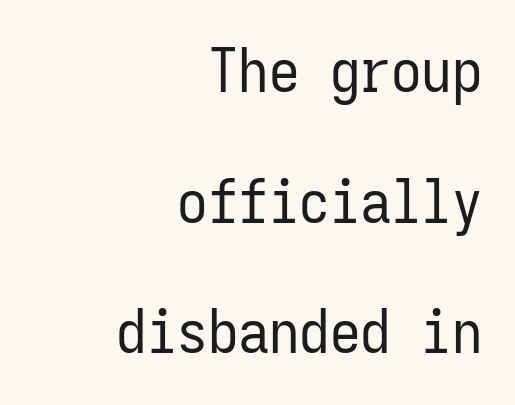
In terms of leading, this rendering errs on the spacious side. Serifs: no, the terminals of the letterforms are clean. Line endings align vertically; line beginnings do not. Letter spacing: default.
